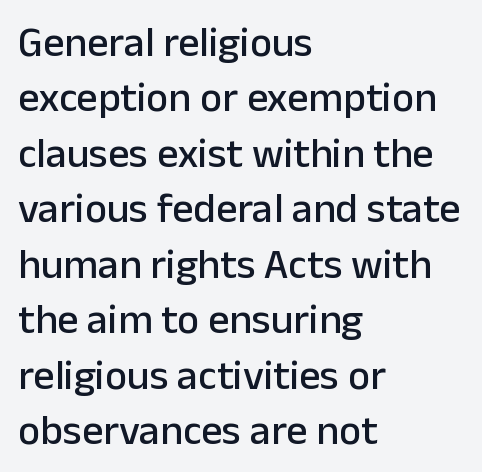
{"serif": "no", "italic": "no", "width": "normal", "stroke_contrast": "low", "x_height": "medium", "monospaced": "no", "underline": "no", "align": "left", "line_spacing": "normal", "line_spacing_ratio": 1.32, "letter_spacing": "normal", "letter_spacing_em": 0.0, "glyph_px": 42}
